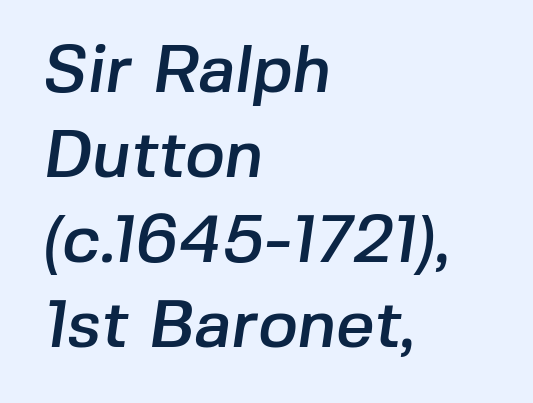
What's the leading like? Ordinary, nothing unusual. Spacing verdict: proportional, widths tailored to each character. Letter spacing: default. Stroke terminals: plain, sans-serif.
